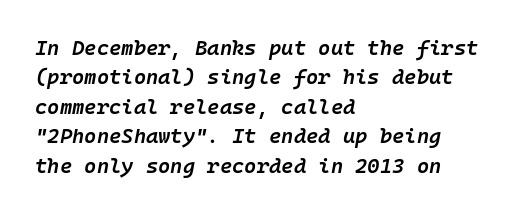
Quick note: italic. Strokes here are thickened, but only to semibold level. In CSS terms this would be text-align: left. In terms of letterspacing, this is plain default setting. Does the leading feel generous? No, just average. Words float on clear page, feet unadorned.
